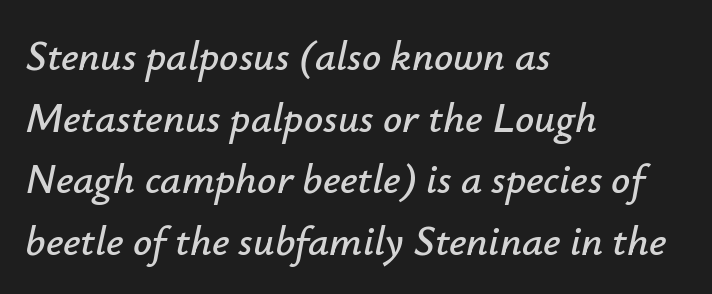
This rendering leaves character spacing at its baseline value. Character widths vary here, with narrow letters taking less room than wide ones. Casual observation: everything's shoved over to the left. When letters slant like this, we call the style italic.
